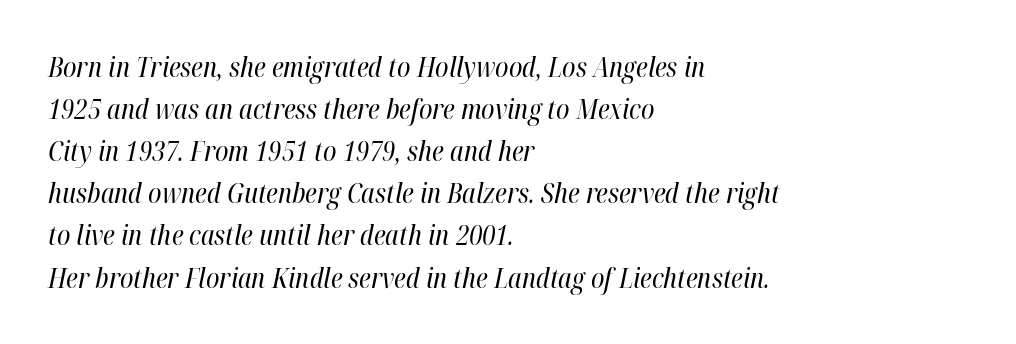
{"italic": "yes", "lean": "right", "slant_degrees": 12, "bold": "no", "underline": "no", "align": "left", "line_spacing": "normal", "line_spacing_ratio": 1.56, "letter_spacing": "normal", "letter_spacing_em": 0.0, "glyph_px": 27}
